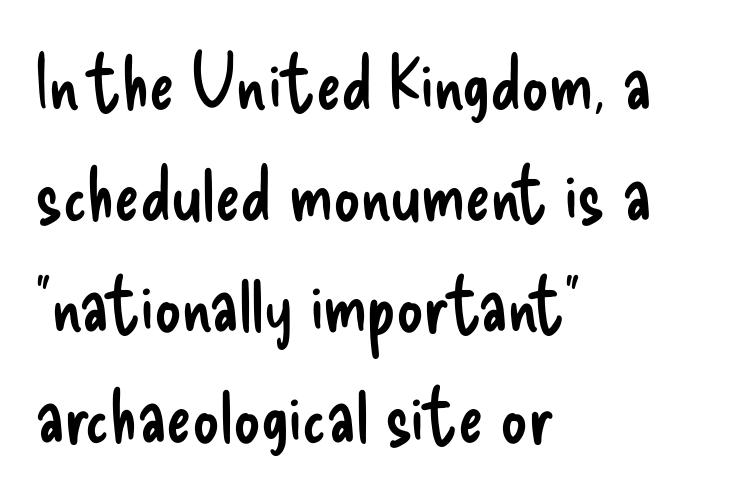
{"serif": "no", "italic": "no", "bold": "no", "weight": "regular", "width": "condensed", "stroke_contrast": "low", "x_height": "small", "monospaced": "no", "underline": "no", "align": "left", "line_spacing": "normal", "line_spacing_ratio": 1.48, "letter_spacing": "normal", "letter_spacing_em": 0.0, "glyph_px": 75}
